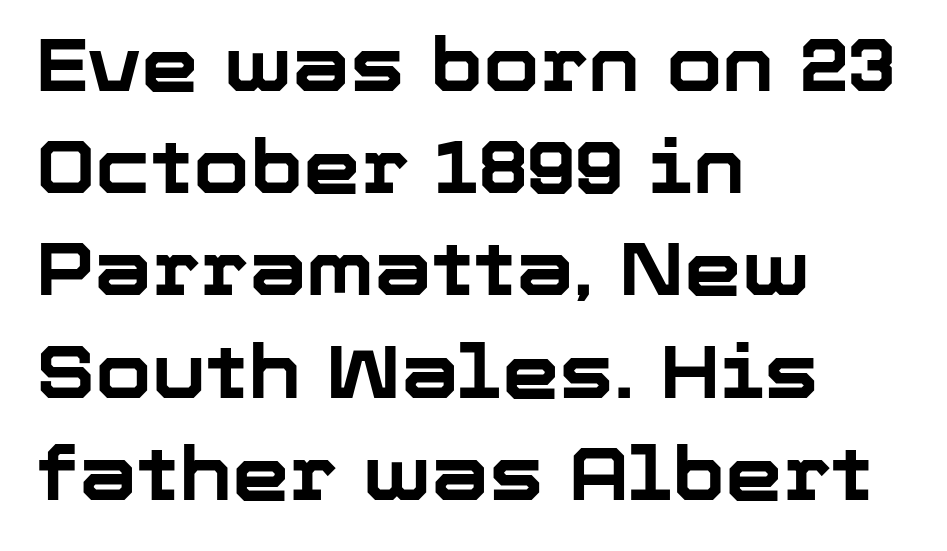
Upright lettering throughout. Notice how descenders clear the ascenders below comfortably — that's standard leading. A clean baseline with only descenders dipping below it. The letters carry no serifs — their stems end cleanly without finishing strokes. Teacher's note: observe the even left margin — that is flush-left alignment. Honestly, the letter spacing is just normal — you wouldn't notice it.
